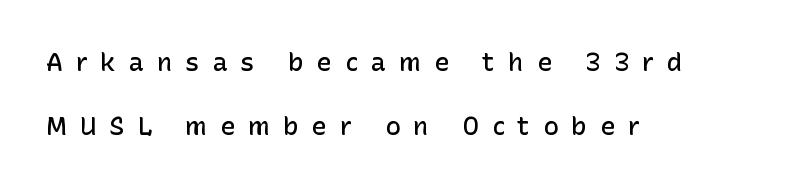
The image shows 26 px text type, upright; set left-aligned, loose line spacing (2.48x), unusually wide letter spacing (+0.49 em), not underlined.
